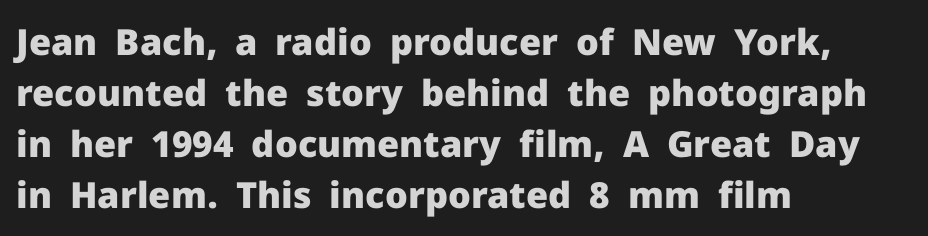
Italic? Not at all — the glyphs are vertical. Is this a fixed-width face? No — the glyphs have proportional, varying widths. The face used here is rendered with its standard letterfit. Descenders are the only things crossing below the line.
